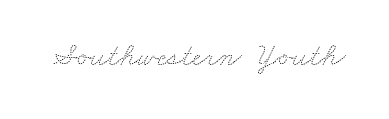
The image shows 32 px thin, wide type; set normal letter spacing, not underlined; medium stroke contrast and a small x-height.
